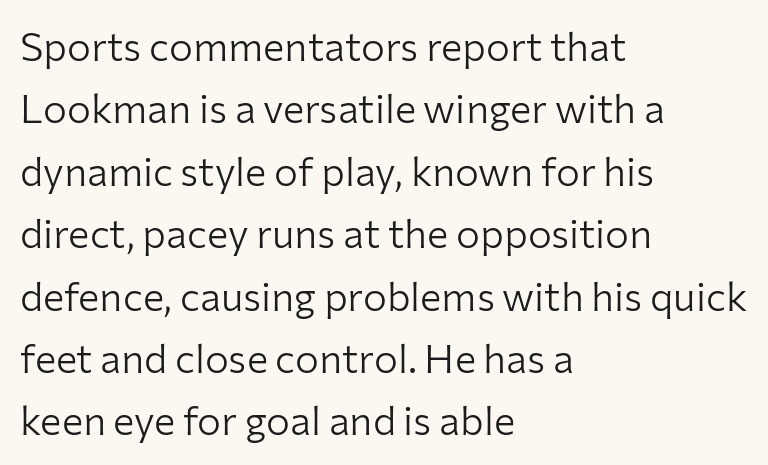
The image shows 40 px light sans-serif type, upright; set left-aligned, normal line spacing (1.56x), normal letter spacing, not underlined; low stroke contrast and a medium x-height.
